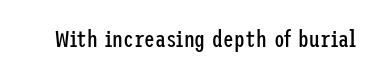
Q: Is the text bold? A: No.
Q: Is the text italic (slanted)? A: No, it is upright.
Q: Is the text underlined? A: No.
Q: Is the spacing between letters normal or unusually wide? A: Normal.
